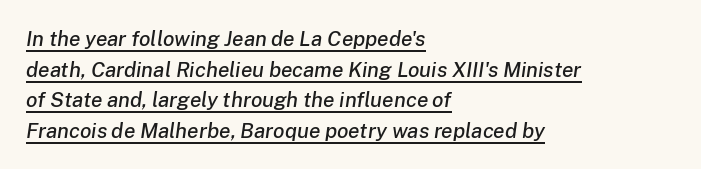
An italicized treatment has been applied to the whole sample. All the whitespace from short lines collects on the right. Has an underline been added? It has. The leading is moderate, giving the passage an even texture. Glyph-to-glyph distance matches everyday printed text.
